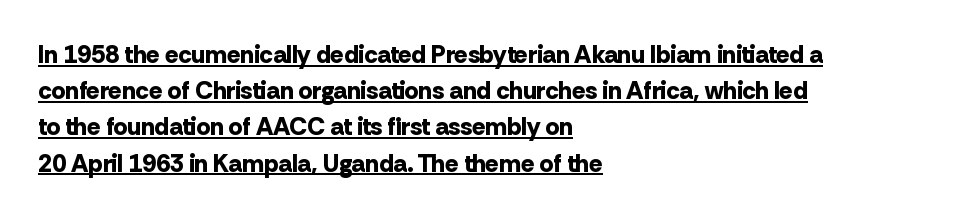
{"italic": "no", "bold": "yes", "underline": "yes", "align": "left", "line_spacing": "normal", "line_spacing_ratio": 1.45, "letter_spacing": "normal", "letter_spacing_em": 0.0, "glyph_px": 25}
